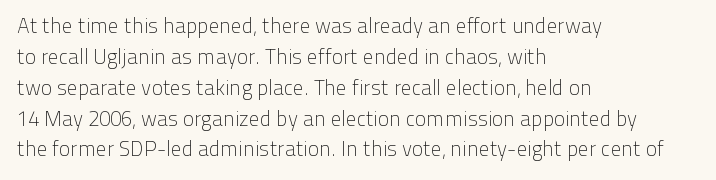
Q: Is the text bold? A: No.
Q: Is the text italic (slanted)? A: No, it is upright.
Q: Is the text underlined? A: No.
Q: How is the paragraph aligned? A: Left-aligned.
Q: Is the spacing between letters normal or unusually wide? A: Normal.
Q: Is the spacing between lines tight, normal or loose? A: Normal.
